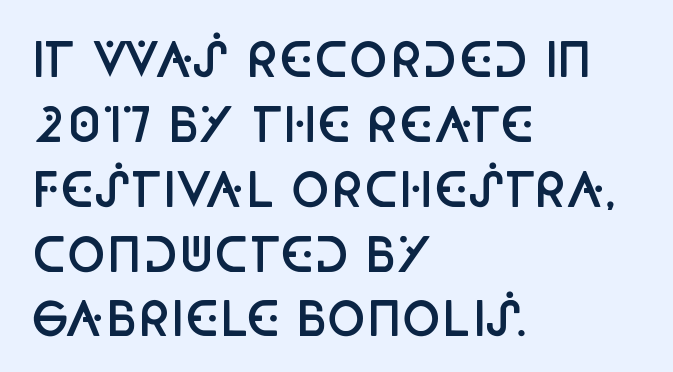
Varying glyph widths throughout — classic text-font behaviour. A classic flush-left, rag-right setting is used for this passage. Between one letter and the next there's only the usual sliver of space. A sans-serif font was chosen for this passage. The lettering stays uniformly vertical, giving the passage a roman look.
